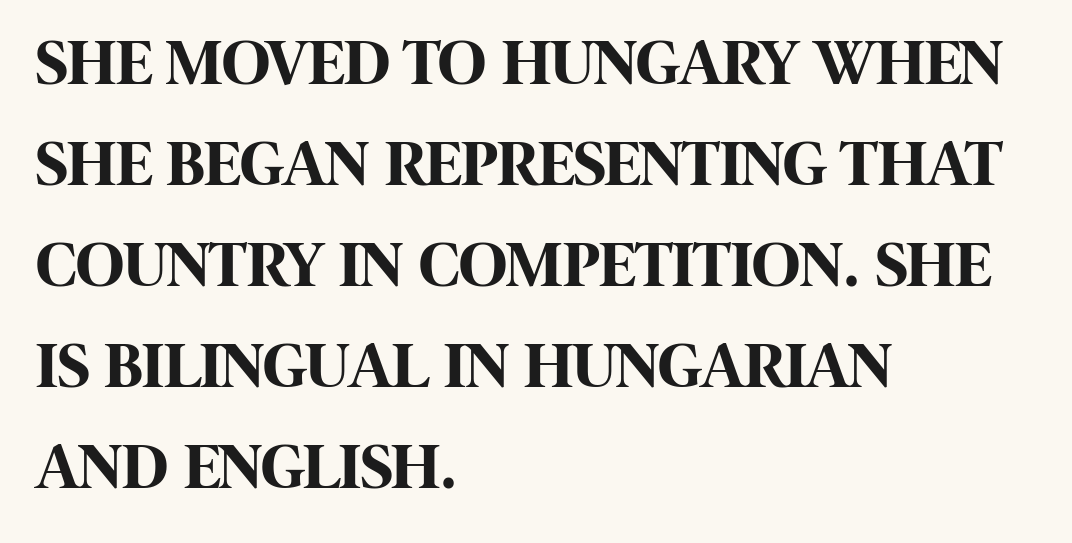
Q: Is the text bold? A: Yes.
Q: Is the text italic (slanted)? A: No, it is upright.
Q: Is the typeface a serif or a sans-serif typeface? A: Sans-serif.
Q: Is the text underlined? A: No.
Q: How is the paragraph aligned? A: Left-aligned.
Q: Is the spacing between letters normal or unusually wide? A: Normal.
Q: Is the spacing between lines tight, normal or loose? A: Normal.
Q: Width (condensed, normal, or wide)? A: Condensed.
Q: Stroke contrast? A: High.
Q: x-height? A: Large.
Q: Monospaced? A: No.
